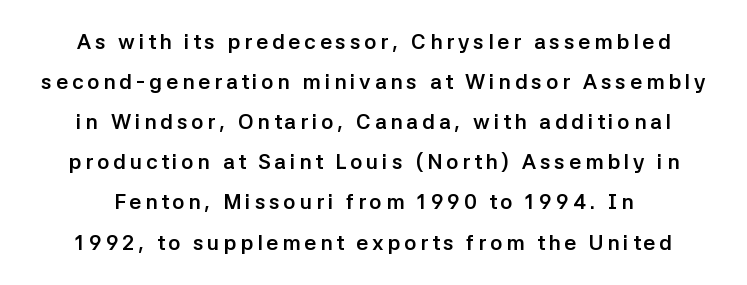
You'd pick this weight for a headline — it's a proper bold. Is there any slant? The stems are plumb. The block of text is sparse from top to bottom, with ample space between rows. The gap between lines stays unmarked.
